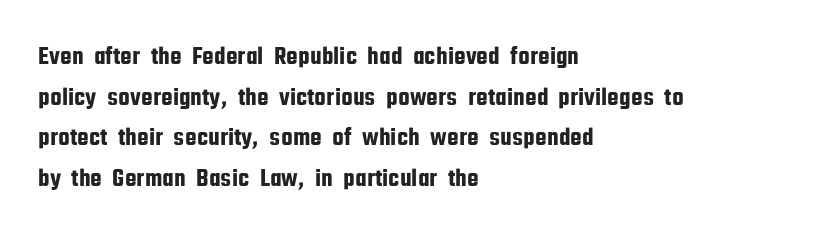
This rendering features lettering with no underline. How are the letters spaced? Ordinarily, with no added tracking. The setting favours the left margin, as ordinary paragraphs usually do. Does the lettering tilt? It doesn't — this is upright. Summary of vertical rhythm: regular, with standard interline spacing.
